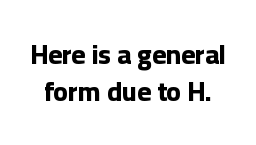
{"italic": "no", "bold": "yes", "underline": "no", "line_spacing": "normal", "line_spacing_ratio": 1.37, "letter_spacing": "normal", "letter_spacing_em": 0.0, "glyph_px": 27}
